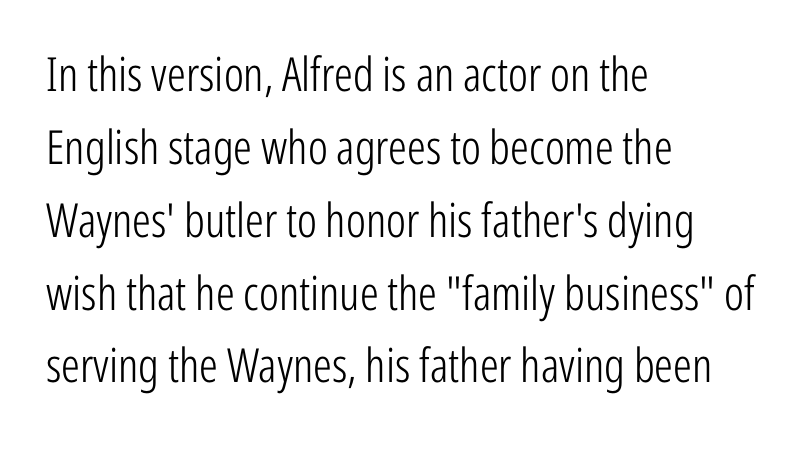
Q: Is the text bold? A: No.
Q: Is the text italic (slanted)? A: No, it is upright.
Q: Is the typeface a serif or a sans-serif typeface? A: Sans-serif.
Q: Is the text underlined? A: No.
Q: How is the paragraph aligned? A: Left-aligned.
Q: Is the spacing between letters normal or unusually wide? A: Normal.
Q: Is the spacing between lines tight, normal or loose? A: Normal.
Q: Width (condensed, normal, or wide)? A: Condensed.
Q: Stroke contrast? A: Low.
Q: x-height? A: Medium.
Q: Monospaced? A: No.
